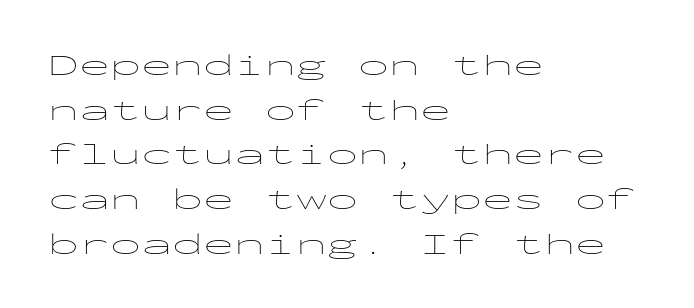
The image shows 31 px thin, wide sans-serif type, upright, monospaced; set left-aligned, normal line spacing (1.44x), normal letter spacing, not underlined; low stroke contrast and a medium x-height.
